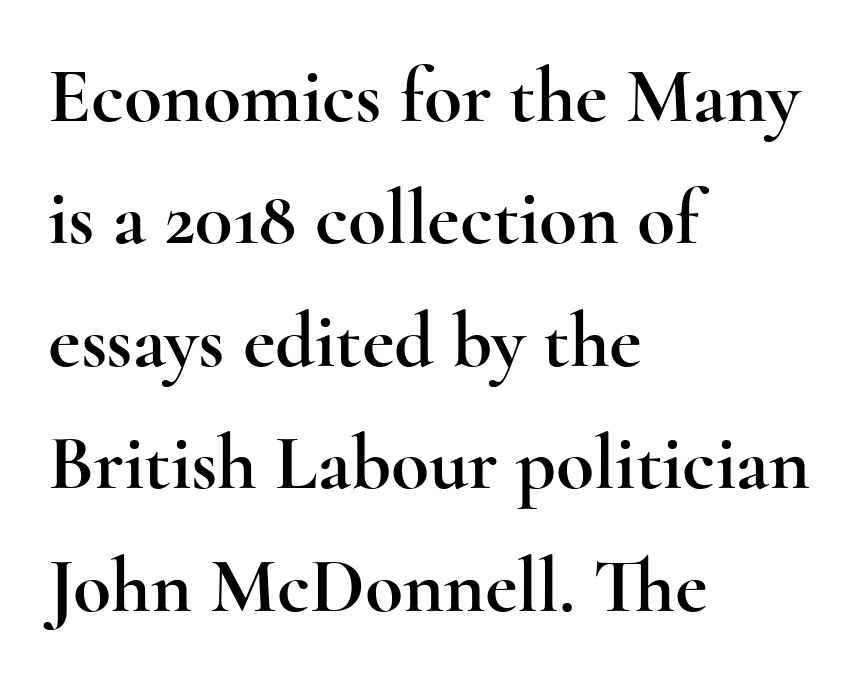
Q: Is the text italic (slanted)? A: No, it is upright.
Q: Is the typeface a serif or a sans-serif typeface? A: Serif.
Q: Is the text underlined? A: No.
Q: How is the paragraph aligned? A: Left-aligned.
Q: Is the spacing between letters normal or unusually wide? A: Normal.
Q: Is the spacing between lines tight, normal or loose? A: Normal.
Q: Width (condensed, normal, or wide)? A: Wide.
Q: x-height? A: Small.
Q: Monospaced? A: No.
